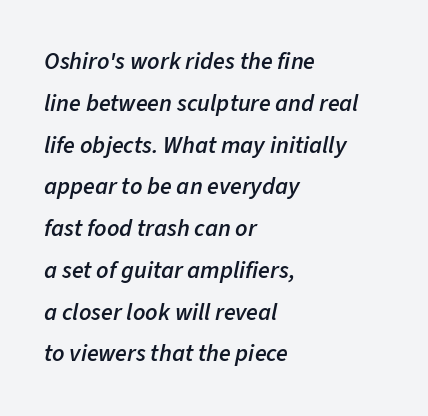
Q: Is the text bold? A: Semi-bold.
Q: Is the text italic (slanted)? A: Yes, it leans right by about 11 degrees.
Q: Is the text underlined? A: No.
Q: How is the paragraph aligned? A: Left-aligned.
Q: Is the spacing between letters normal or unusually wide? A: Normal.
